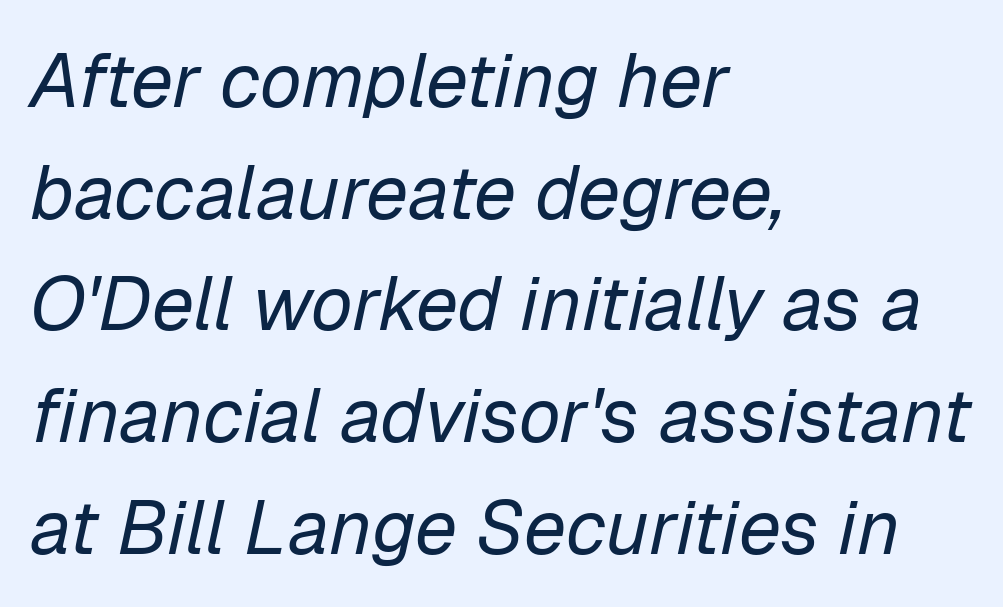
The passage is arranged the way most books set body copy — flush left. Spacing between characters is what you'd get straight out of the box. Do the characters align in a grid? No, the font is proportional. A bare baseline throughout the passage. A normal amount of white space separates one row of letters from the next.
